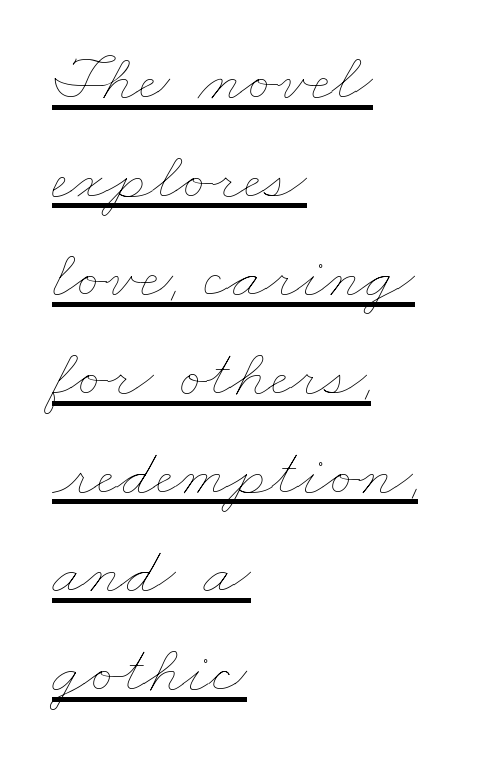
The image shows 69 px thin, wide type; set left-aligned, normal line spacing (1.43x), normal letter spacing, underlined; low stroke contrast and a small x-height.
